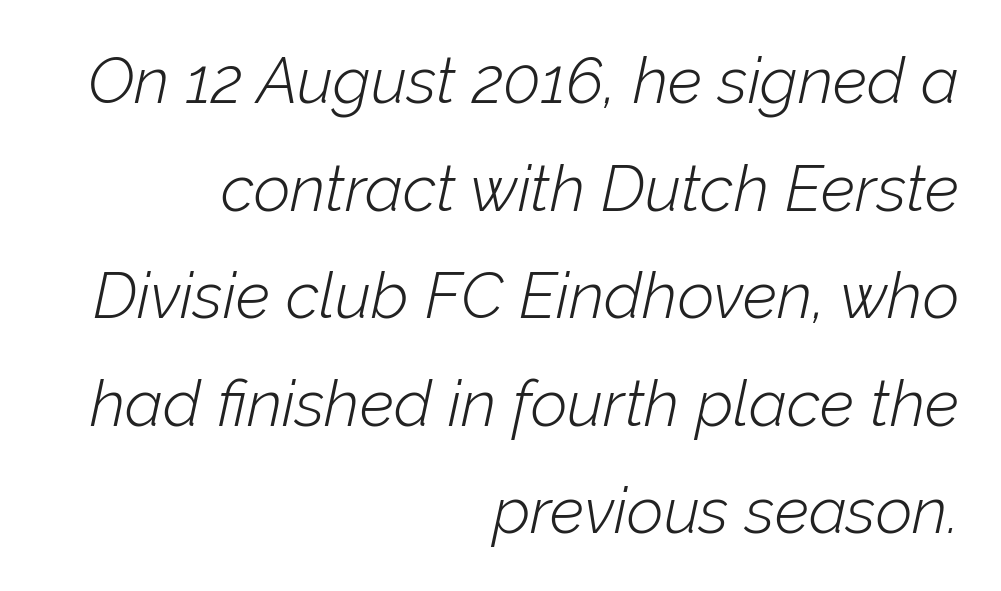
The image shows 64 px light type, italic (leaning right); set right-aligned, normal line spacing (1.68x), normal letter spacing, not underlined; low stroke contrast and a medium x-height.
